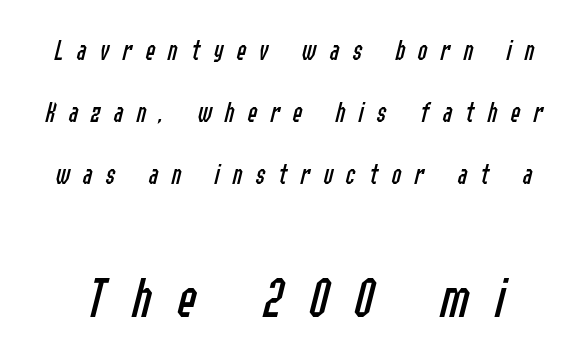
The image shows 58 px regular-weight, condensed type, italic (leaning right); set loose line spacing (2.14x), unusually wide letter spacing (+0.45 em), not underlined; the second (bottom) block is 2.0x larger; low stroke contrast and a medium x-height.
